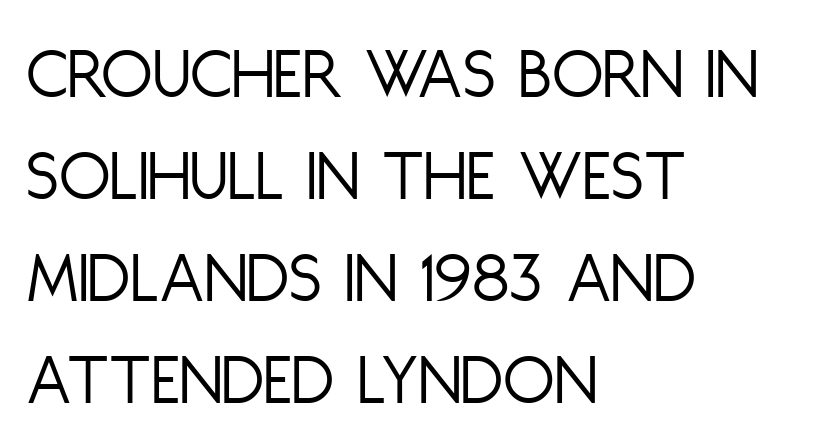
The image shows 75 px light, condensed sans-serif type, upright; set left-aligned, normal line spacing (1.36x), normal letter spacing, not underlined; low stroke contrast and a large x-height.
